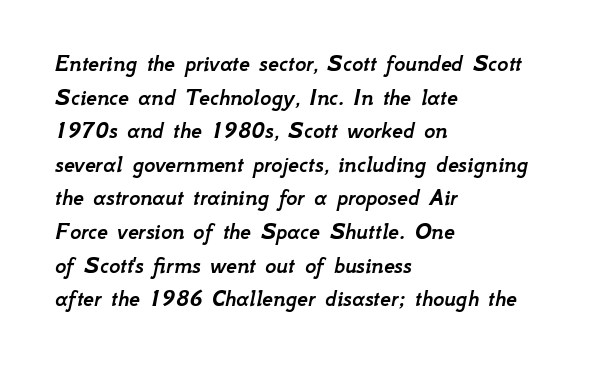
Q: Is the text italic (slanted)? A: Yes, it leans right by about 12 degrees.
Q: Is the text underlined? A: No.
Q: How is the paragraph aligned? A: Left-aligned.
Q: Is the spacing between letters normal or unusually wide? A: Normal.
Q: Is the spacing between lines tight, normal or loose? A: Normal.
